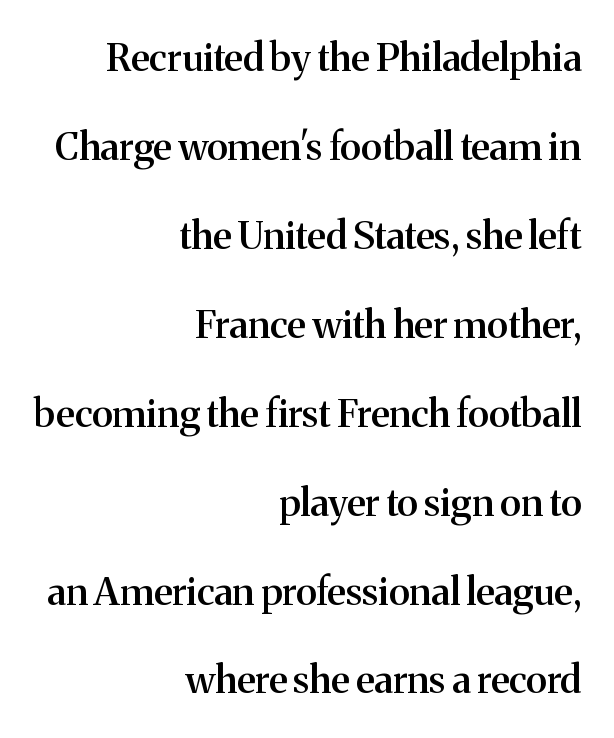
Q: Is the text bold? A: Semi-bold.
Q: Is the text italic (slanted)? A: No, it is upright.
Q: Is the typeface a serif or a sans-serif typeface? A: Serif.
Q: Is the text underlined? A: No.
Q: How is the paragraph aligned? A: Right-aligned.
Q: Is the spacing between letters normal or unusually wide? A: Normal.
Q: Is the spacing between lines tight, normal or loose? A: Loose.
Q: Width (condensed, normal, or wide)? A: Normal.
Q: Stroke contrast? A: Medium.
Q: x-height? A: Medium.
Q: Monospaced? A: No.
